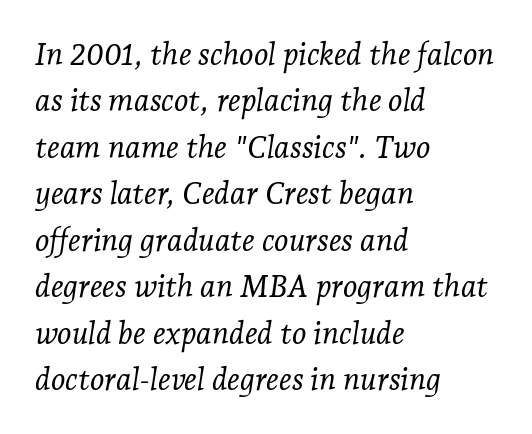
Q: Is the text bold? A: No.
Q: Is the text italic (slanted)? A: Yes, it leans right by about 7 degrees.
Q: Is the typeface a serif or a sans-serif typeface? A: Serif.
Q: Is the text underlined? A: No.
Q: How is the paragraph aligned? A: Left-aligned.
Q: Is the spacing between letters normal or unusually wide? A: Normal.
Q: Is the spacing between lines tight, normal or loose? A: Normal.
Q: Width (condensed, normal, or wide)? A: Normal.
Q: Stroke contrast? A: Low.
Q: x-height? A: Medium.
Q: Monospaced? A: No.
